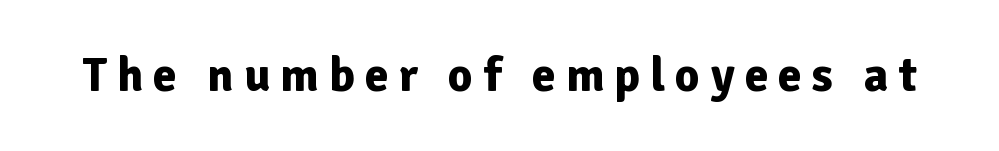
{"serif": "no", "italic": "no", "bold": "yes", "weight": "bold", "width": "normal", "stroke_contrast": "low", "x_height": "medium", "monospaced": "no", "underline": "no", "letter_spacing": "wide", "letter_spacing_em": 0.21, "glyph_px": 48}
